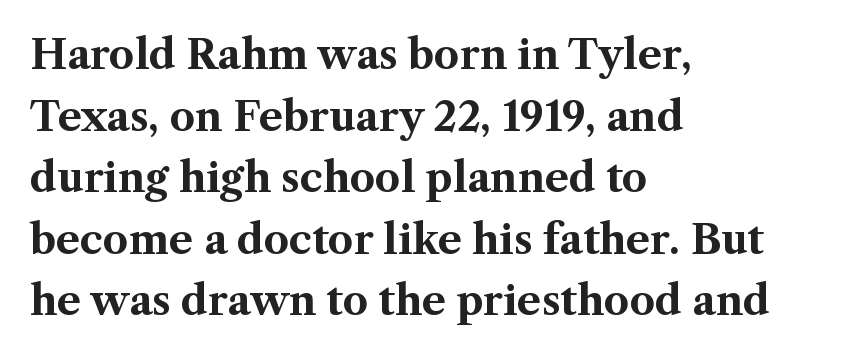
Leftover space on each line is placed entirely after the last word. Caption: standard tracking, unaltered. These lines were composed using upright roman letters. Heft: maximum for text — a bold.
